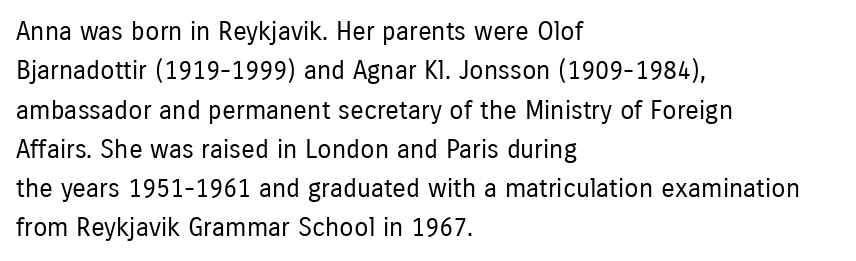
A typesetter would mark this as roman, not italic. Does the leading feel generous? No, just average. The typesetter chose a ragged-right arrangement here. The gaps between neighbouring characters are ordinary and unremarkable. Is this a heavy cut? Hardly; it is regular or lighter. The space directly below the letters is spotless.
